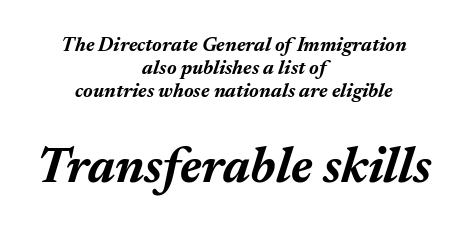
{"italic": "yes", "lean": "right", "slant_degrees": 17, "bold": "yes", "weight": "bold", "width": "normal", "stroke_contrast": "medium", "x_height": "medium", "monospaced": "no", "underline": "no", "align": "center", "line_spacing": "tight", "line_spacing_ratio": 1.15, "letter_spacing": "normal", "letter_spacing_em": 0.0, "larger_block": "second", "size_ratio": 2.5, "glyph_px": 50}
